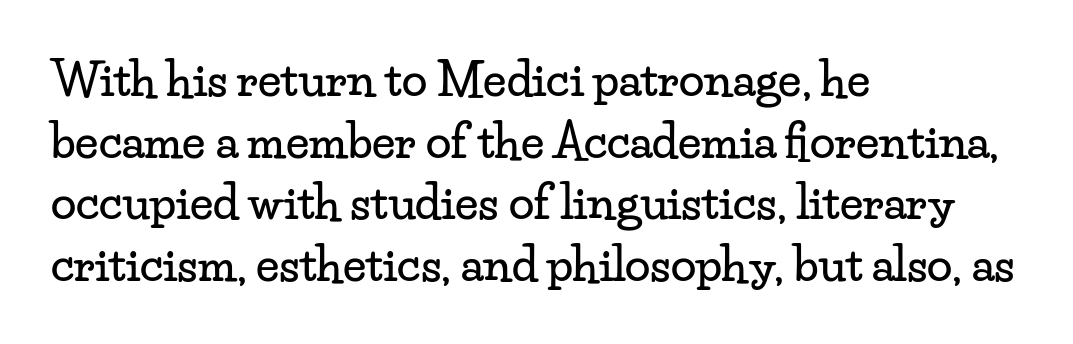
Q: Is the text italic (slanted)? A: No, it is upright.
Q: Is the typeface a serif or a sans-serif typeface? A: Serif.
Q: Is the text underlined? A: No.
Q: How is the paragraph aligned? A: Left-aligned.
Q: Is the spacing between letters normal or unusually wide? A: Normal.
Q: Is the spacing between lines tight, normal or loose? A: Normal.
Q: Width (condensed, normal, or wide)? A: Wide.
Q: Stroke contrast? A: Low.
Q: x-height? A: Small.
Q: Monospaced? A: No.
